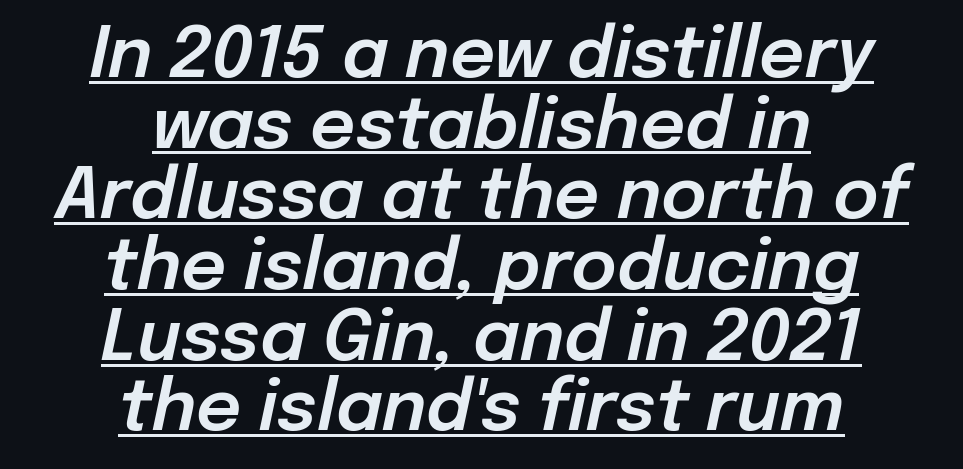
Is this a fixed-width face? No — the glyphs have proportional, varying widths. Leading: reduced. The horizontal fit of the characters is conventional and even. This is underlined copy, the kind a proofreader might mark for attention. The passage is arranged like a title page — every line centered.
